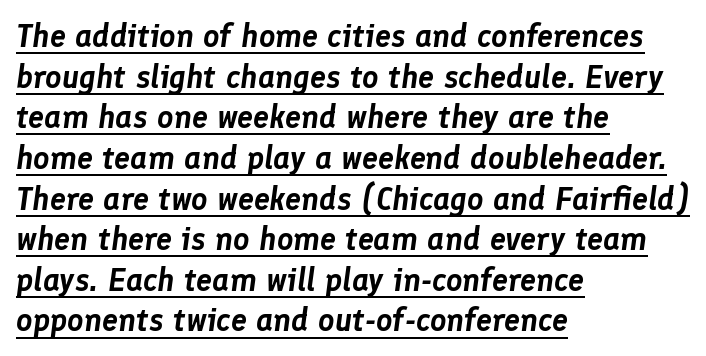
Q: Is the text italic (slanted)? A: Yes, it leans right by about 8 degrees.
Q: Is the text underlined? A: Yes.
Q: How is the paragraph aligned? A: Left-aligned.
Q: Is the spacing between letters normal or unusually wide? A: Normal.
Q: Is the spacing between lines tight, normal or loose? A: Normal.
Q: Width (condensed, normal, or wide)? A: Normal.
Q: Stroke contrast? A: Low.
Q: x-height? A: Medium.
Q: Monospaced? A: No.
